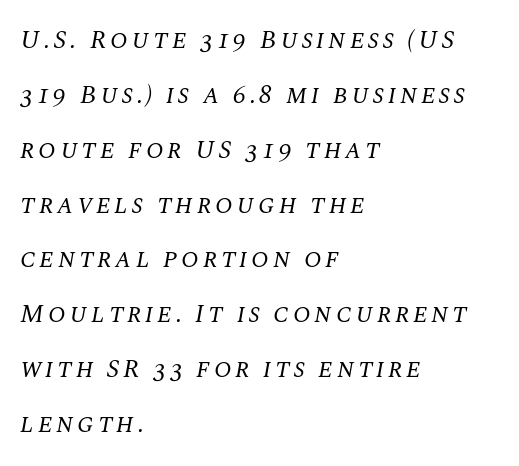
Q: Is the text bold? A: No.
Q: Is the text italic (slanted)? A: Yes, it leans right by about 10 degrees.
Q: Is the text underlined? A: No.
Q: How is the paragraph aligned? A: Left-aligned.
Q: Is the spacing between lines tight, normal or loose? A: Loose.
